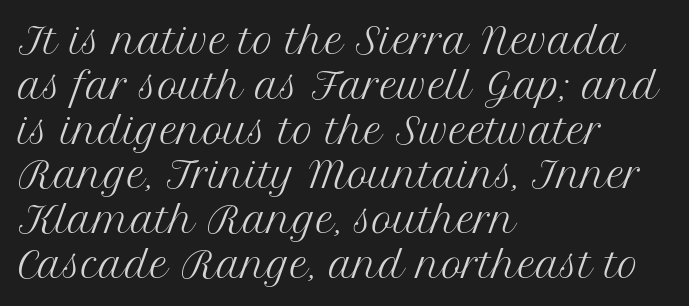
The space directly below the letters is spotless. The typeface has the unassuming heft of standard copy or less. Look at the tracking — it's just the regular setting, nothing added. A typesetter would call this proportional, since set widths differ per character.
